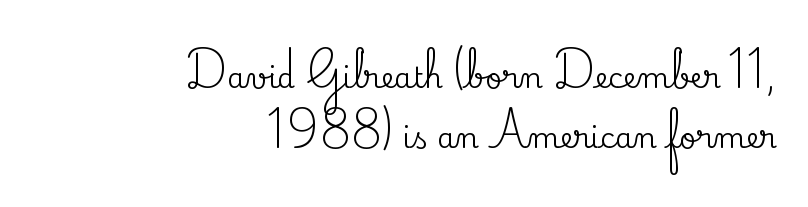
Q: Is the text italic (slanted)? A: No, it is upright.
Q: Is the typeface a serif or a sans-serif typeface? A: Serif.
Q: Is the text underlined? A: No.
Q: How is the paragraph aligned? A: Right-aligned.
Q: Is the spacing between letters normal or unusually wide? A: Normal.
Q: Is the spacing between lines tight, normal or loose? A: Loose.
Q: Width (condensed, normal, or wide)? A: Normal.
Q: Stroke contrast? A: Medium.
Q: x-height? A: Small.
Q: Monospaced? A: No.
